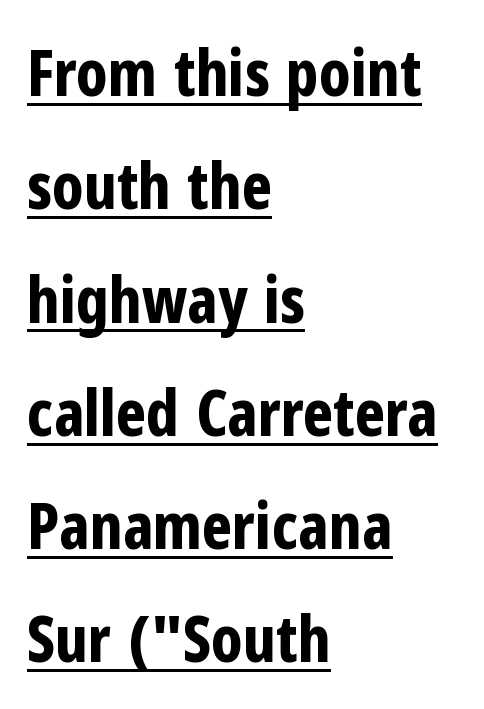
{"serif": "no", "italic": "no", "bold": "yes", "weight": "bold", "width": "condensed", "stroke_contrast": "low", "x_height": "medium", "monospaced": "no", "underline": "yes", "align": "left", "line_spacing_ratio": 1.77, "letter_spacing": "normal", "letter_spacing_em": 0.0, "glyph_px": 64}
